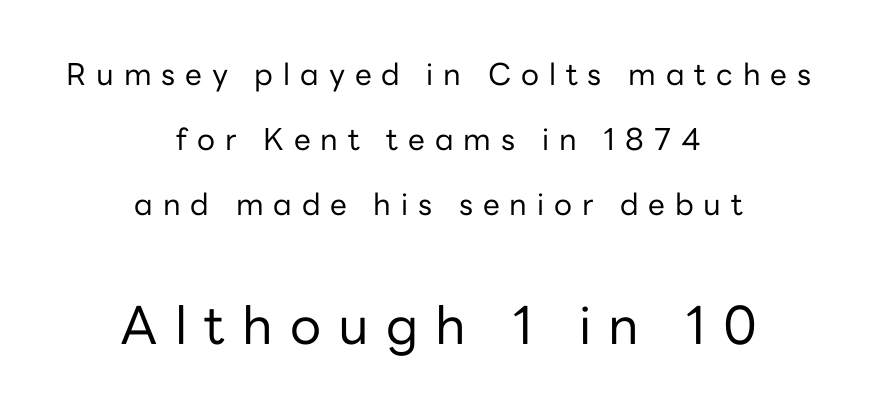
The image shows 52 px regular-weight sans-serif type, upright; set centered, loose line spacing (2.16x), unusually wide letter spacing (+0.33 em), not underlined; the second (bottom) block is 1.73x larger; low stroke contrast and a medium x-height.
